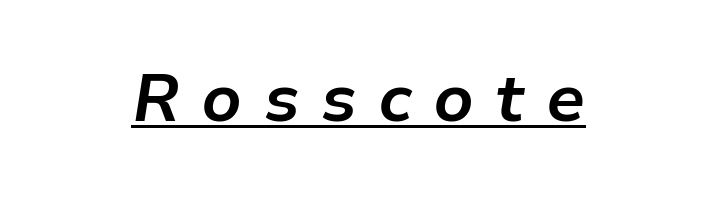
{"italic": "yes", "lean": "right", "slant_degrees": 9, "bold": "yes", "weight": "bold", "width": "normal", "stroke_contrast": "low", "x_height": "medium", "monospaced": "no", "underline": "yes", "align": "center", "letter_spacing": "wide", "letter_spacing_em": 0.32, "glyph_px": 66}
